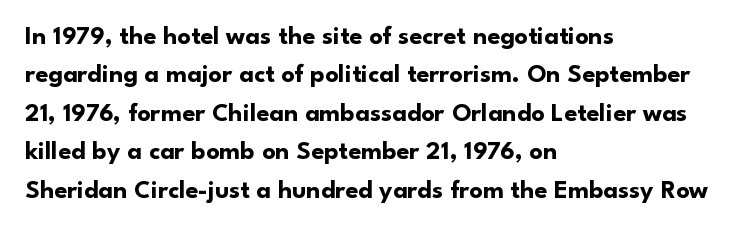
{"italic": "no", "bold": "yes", "underline": "no", "align": "left", "line_spacing": "normal", "line_spacing_ratio": 1.48, "letter_spacing": "normal", "letter_spacing_em": 0.0, "glyph_px": 26}
